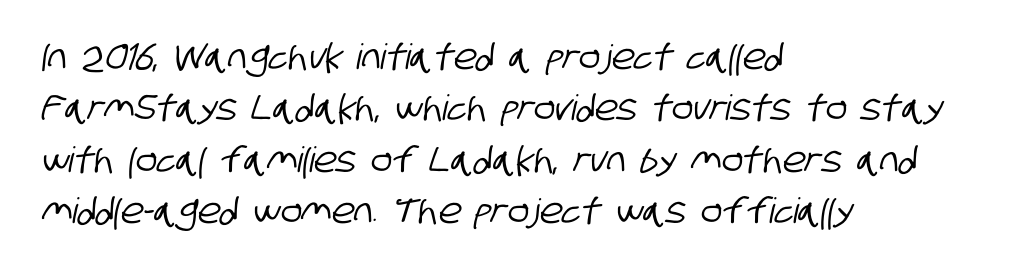
Q: Is the typeface a serif or a sans-serif typeface? A: Sans-serif.
Q: Is the text underlined? A: No.
Q: How is the paragraph aligned? A: Left-aligned.
Q: Is the spacing between letters normal or unusually wide? A: Normal.
Q: Is the spacing between lines tight, normal or loose? A: Normal.
Q: Width (condensed, normal, or wide)? A: Condensed.
Q: Stroke contrast? A: Low.
Q: x-height? A: Large.
Q: Monospaced? A: No.
